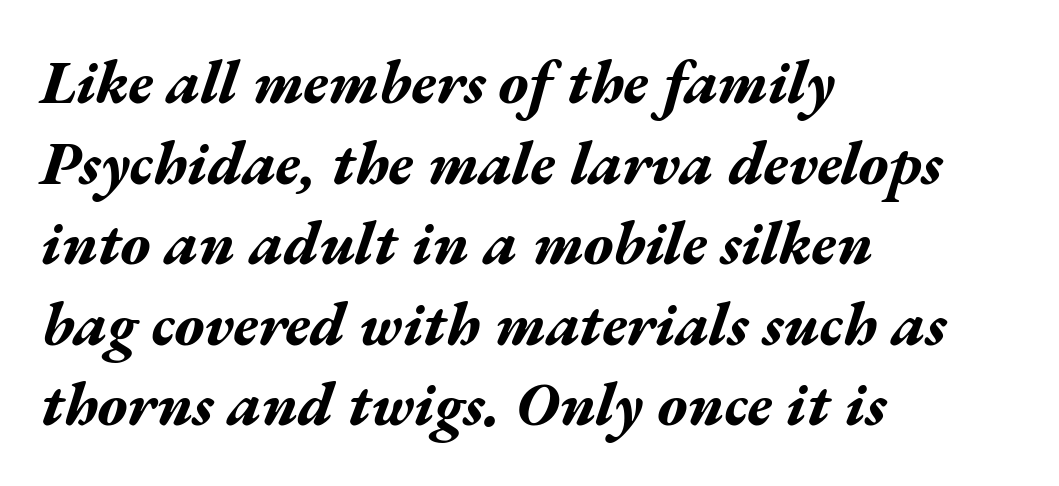
Strong, thick strokes mark this as bold type. The whole block is typeset with a tilt. Quick note: underline off. Leading matches the norm, producing a regular column.
